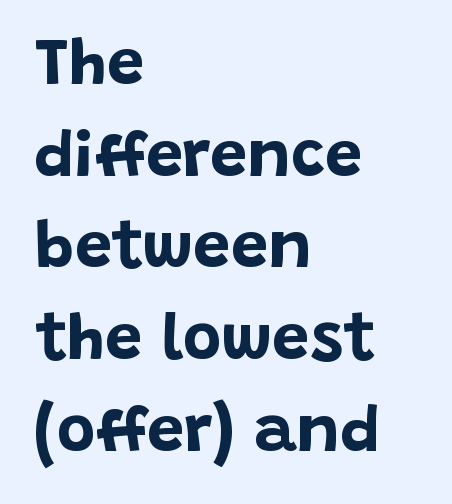
Q: Is the text bold? A: Yes.
Q: Is the text italic (slanted)? A: No, it is upright.
Q: Is the typeface a serif or a sans-serif typeface? A: Sans-serif.
Q: Is the text underlined? A: No.
Q: How is the paragraph aligned? A: Left-aligned.
Q: Is the spacing between letters normal or unusually wide? A: Normal.
Q: Is the spacing between lines tight, normal or loose? A: Normal.
Q: Width (condensed, normal, or wide)? A: Normal.
Q: Stroke contrast? A: Low.
Q: x-height? A: Large.
Q: Monospaced? A: No.
